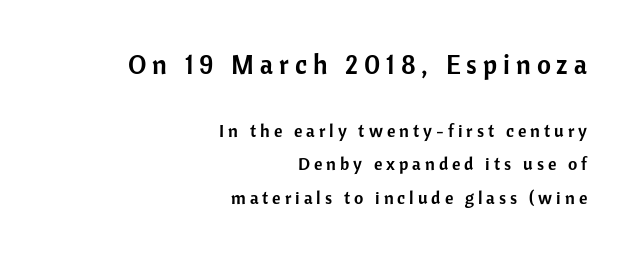
Type size steps down from the first block to the second. The text block is weighted toward the right margin, trailing off unevenly leftward. Tracking value appears strongly positive — letters spread wide. Plain, unruled lines of type. Tall strokes in this sample are plumb rather than angled.
